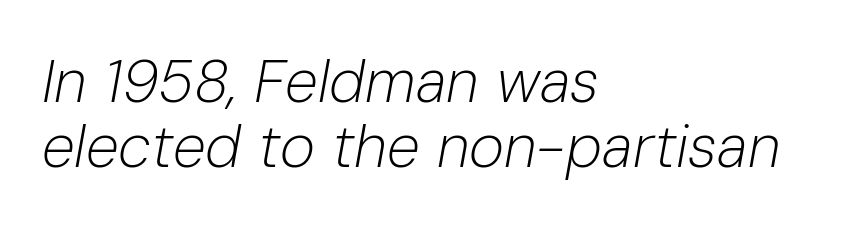
{"italic": "yes", "lean": "right", "slant_degrees": 10, "bold": "no", "weight": "light", "width": "normal", "stroke_contrast": "low", "x_height": "medium", "monospaced": "no", "underline": "no", "align": "left", "line_spacing": "tight", "line_spacing_ratio": 1.08, "letter_spacing": "normal", "letter_spacing_em": 0.0, "glyph_px": 60}
